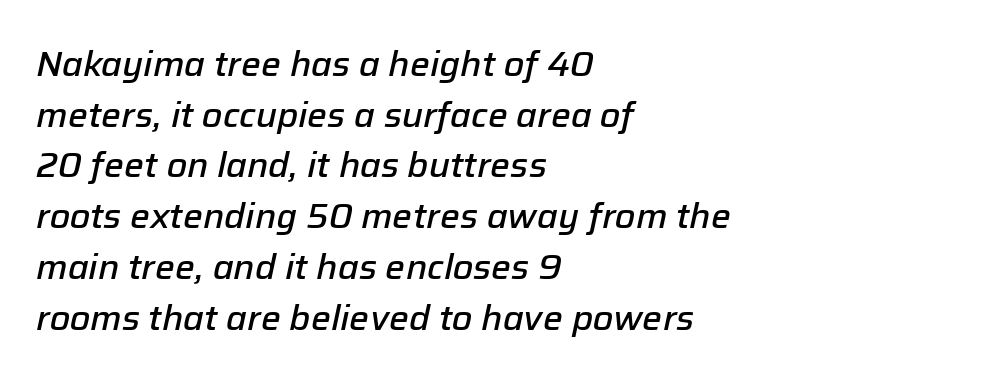
The letters are slanted; this is an italic face. Quick note: underline off. I'd describe the lettering as semibold — firm but not a full bold. What's the leading like? Ordinary, nothing unusual. Each line starts at the same left margin while the right side varies. The rendering keeps characters at their native spacing.
